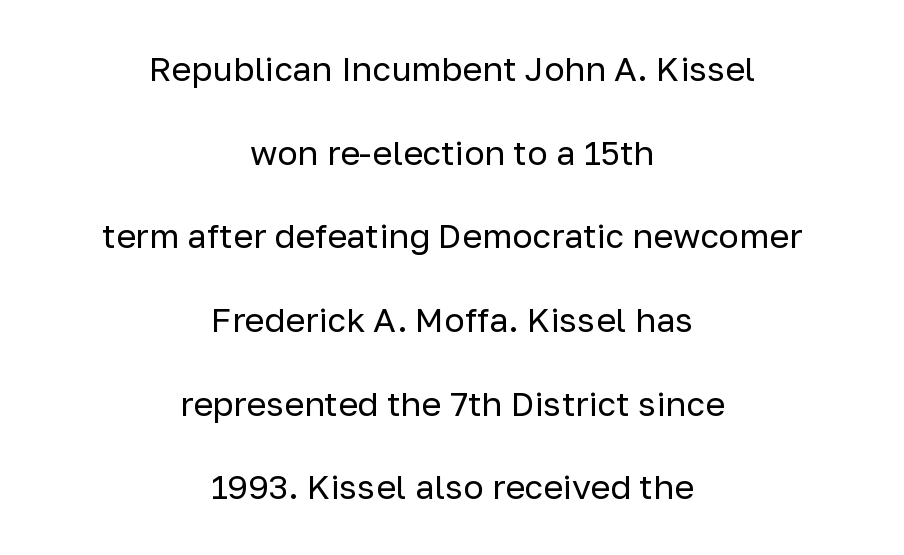
The passage shown is typed in a proportional face where columns would drift. You could fit nearly another row in the gap between these rows. Tall strokes in this sample are plumb rather than angled. The designer went with a sans here, leaving each stem footless. Leftover space on each line is divided equally before and after the words. The strip under each line holds only bare page.
